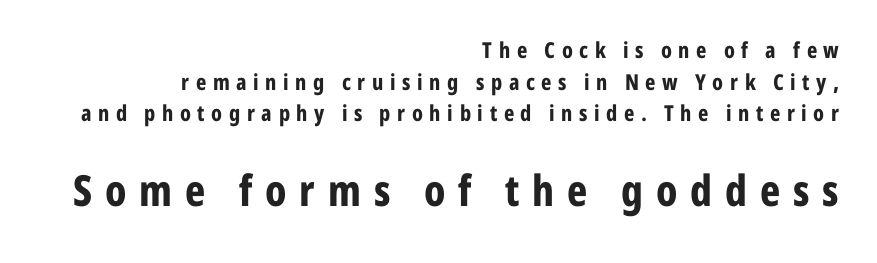
The image shows 43 px bold, condensed sans-serif type, upright; set right-aligned, normal line spacing (1.44x), unusually wide letter spacing (+0.3 em), not underlined; the second (bottom) block is 1.95x larger; low stroke contrast and a medium x-height.
